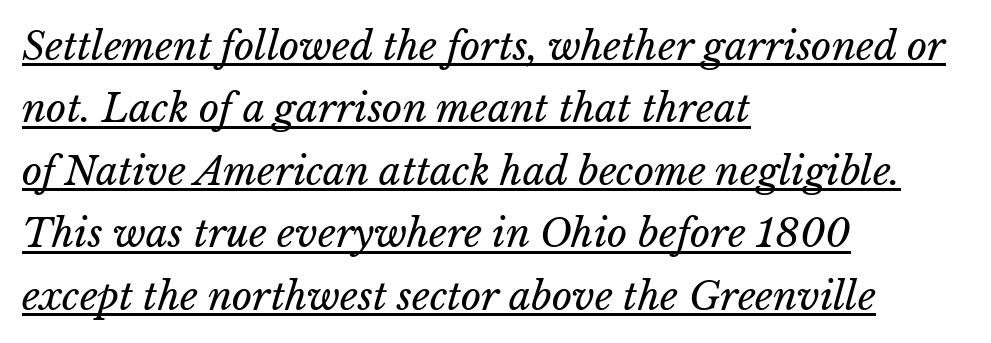
The image shows 39 px regular-weight type, italic (leaning right); set left-aligned, normal line spacing (1.6x), normal letter spacing, underlined; low stroke contrast and a medium x-height.
